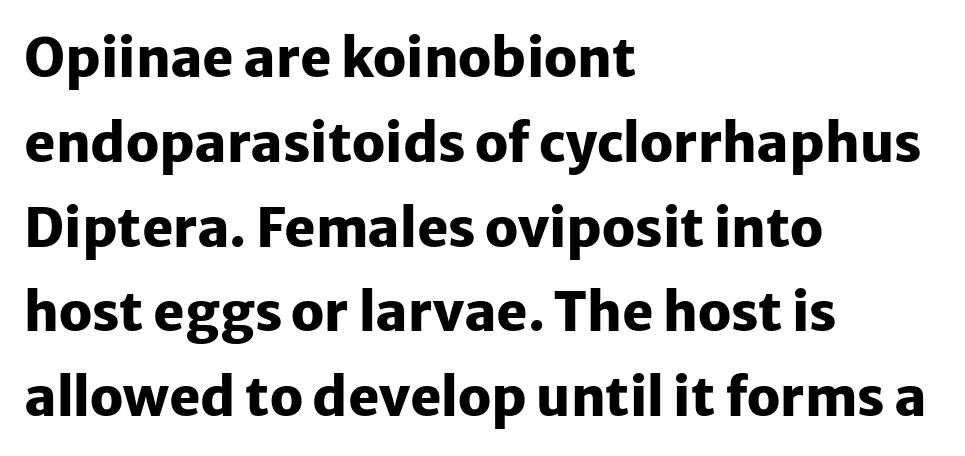
The image shows 53 px heavy sans-serif type, upright; set left-aligned, normal line spacing (1.6x), normal letter spacing, not underlined; low stroke contrast and a medium x-height.
